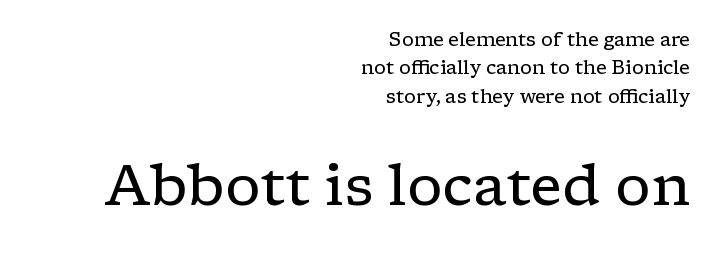
This is serif lettering, the kind often seen in printed books. The letters in the lower block stand taller than those in the block above. Is this a fixed-width face? No — the glyphs have proportional, varying widths. Stems here are at most as thick as an everyday book face. This block has exactly the height ordinary leading produces. Descenders are the only things crossing below the line.
